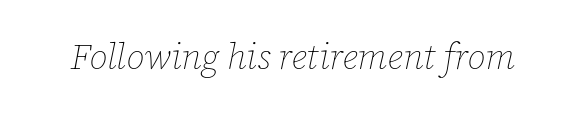
Character widths vary here, with narrow letters taking less room than wide ones. A light-to-regular cut is what we see here. Nothing unusual about the tracking: characters are spaced as the font intends. The zone under the glyphs is completely vacant. Observe the lean: these are italic letterforms.
